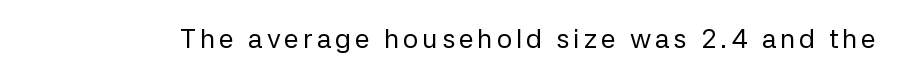
The space directly below the letters is spotless. The letters look calm and open, with moderate or lighter stems. Notice how the stems are strictly vertical — no italics here.
